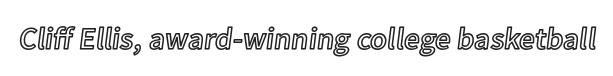
The image shows 31 px text type; set normal letter spacing, not underlined; a medium x-height.
